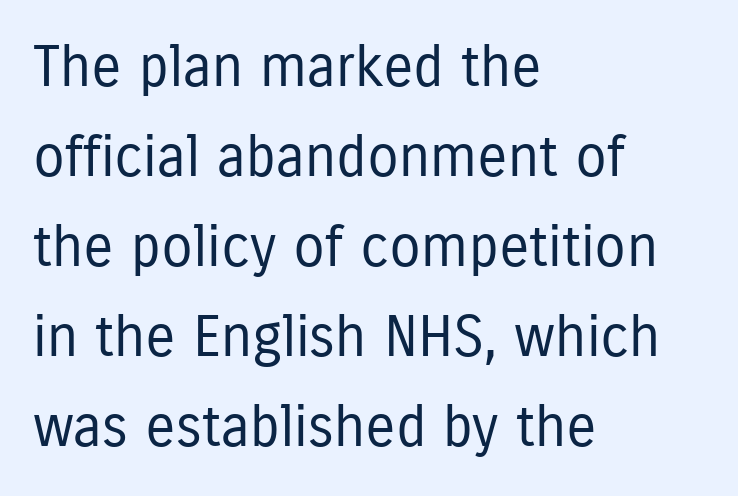
{"serif": "no", "italic": "no", "bold": "no", "weight": "regular", "width": "condensed", "stroke_contrast": "low", "x_height": "medium", "monospaced": "no", "underline": "no", "align": "left", "line_spacing": "normal", "line_spacing_ratio": 1.58, "letter_spacing": "normal", "letter_spacing_em": 0.0, "glyph_px": 57}
